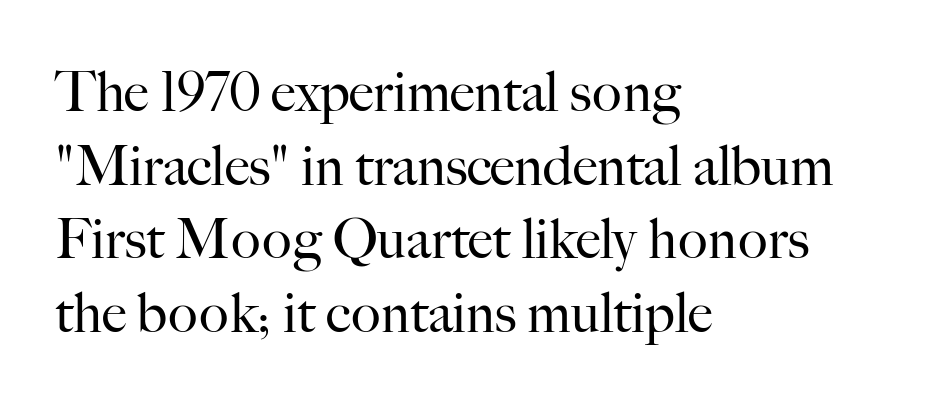
Q: Is the text bold? A: No.
Q: Is the text italic (slanted)? A: No, it is upright.
Q: Is the typeface a serif or a sans-serif typeface? A: Serif.
Q: Is the text underlined? A: No.
Q: How is the paragraph aligned? A: Left-aligned.
Q: Is the spacing between letters normal or unusually wide? A: Normal.
Q: Is the spacing between lines tight, normal or loose? A: Normal.
Q: Width (condensed, normal, or wide)? A: Normal.
Q: Stroke contrast? A: High.
Q: x-height? A: Small.
Q: Monospaced? A: No.
